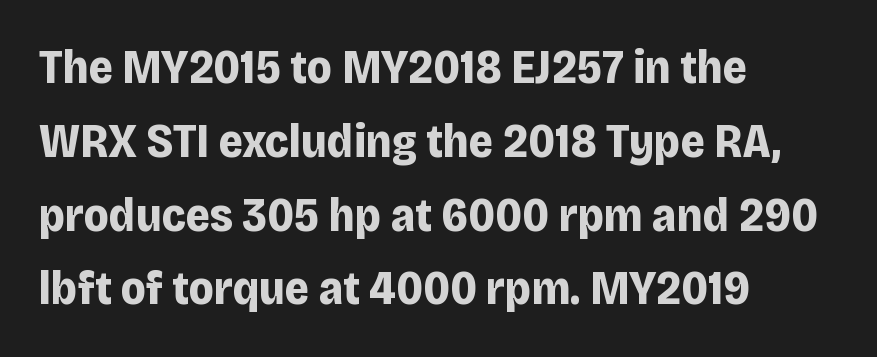
{"serif": "no", "italic": "no", "bold": "yes", "weight": "bold", "width": "normal", "stroke_contrast": "low", "x_height": "large", "monospaced": "no", "underline": "no", "align": "left", "line_spacing": "normal", "line_spacing_ratio": 1.57, "letter_spacing": "normal", "letter_spacing_em": 0.0, "glyph_px": 47}
